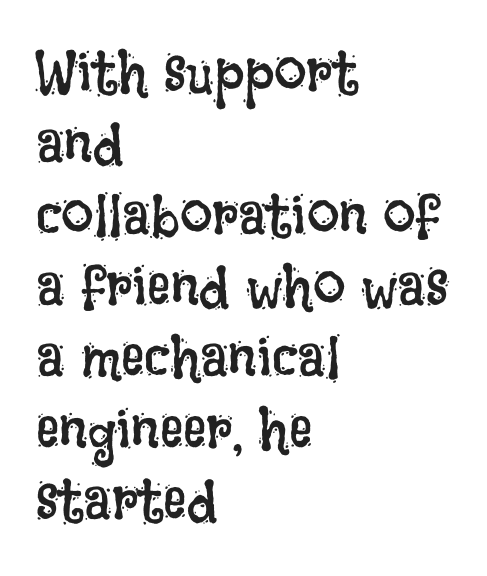
Q: Is the text bold? A: No.
Q: Is the text italic (slanted)? A: No, it is upright.
Q: Is the text underlined? A: No.
Q: How is the paragraph aligned? A: Left-aligned.
Q: Is the spacing between letters normal or unusually wide? A: Normal.
Q: Width (condensed, normal, or wide)? A: Condensed.
Q: Stroke contrast? A: Low.
Q: x-height? A: Large.
Q: Monospaced? A: No.
